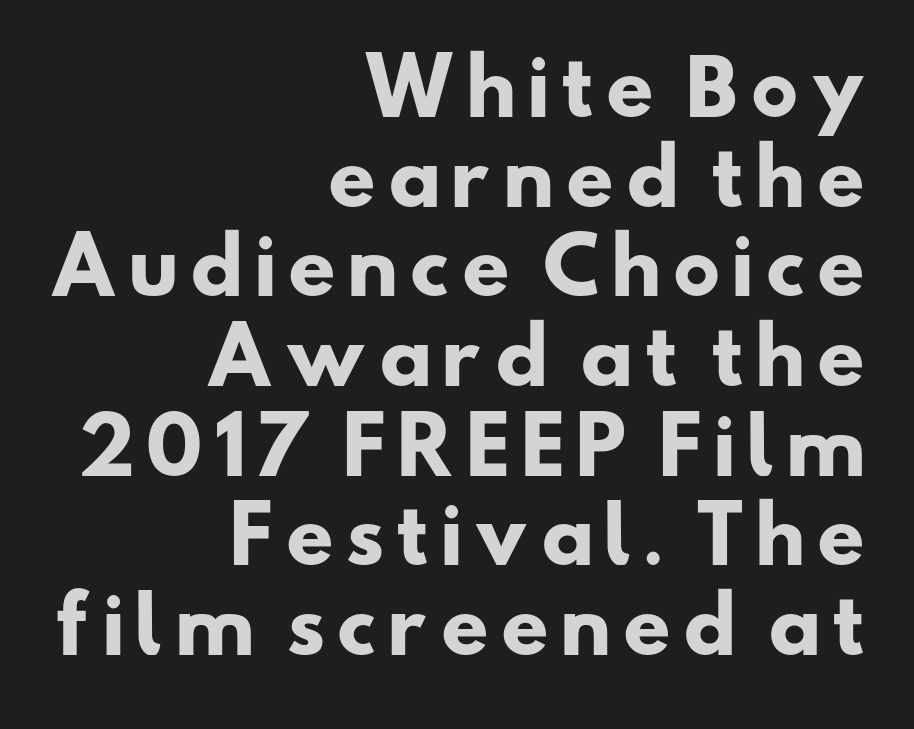
Q: Is the text bold? A: Yes.
Q: Is the typeface a serif or a sans-serif typeface? A: Sans-serif.
Q: Is the text underlined? A: No.
Q: How is the paragraph aligned? A: Right-aligned.
Q: Width (condensed, normal, or wide)? A: Wide.
Q: Stroke contrast? A: Low.
Q: x-height? A: Small.
Q: Monospaced? A: No.
